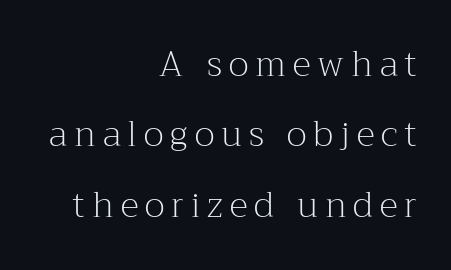
The image shows 35 px light serif type, upright; set right-aligned, loose line spacing (2.01x), unusually wide letter spacing (+0.2 em), not underlined; medium stroke contrast and a medium x-height.
